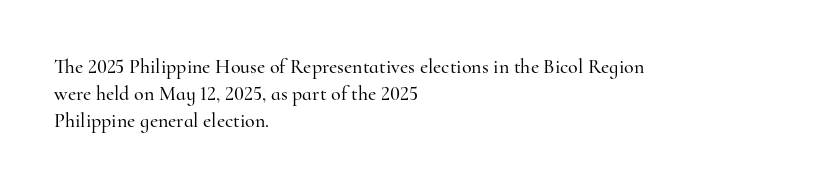
{"italic": "no", "underline": "no", "align": "left", "line_spacing": "normal", "line_spacing_ratio": 1.36, "letter_spacing": "normal", "letter_spacing_em": 0.0, "glyph_px": 20}
